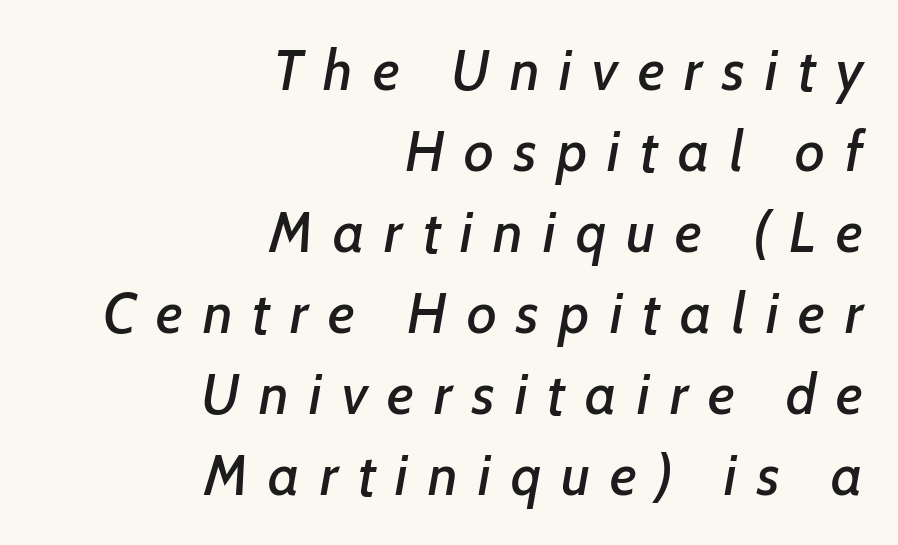
Q: Is the text italic (slanted)? A: Yes, it leans right by about 7 degrees.
Q: Is the text underlined? A: No.
Q: How is the paragraph aligned? A: Right-aligned.
Q: Is the spacing between letters normal or unusually wide? A: Unusually wide.
Q: Is the spacing between lines tight, normal or loose? A: Normal.
Q: Width (condensed, normal, or wide)? A: Normal.
Q: Stroke contrast? A: Low.
Q: x-height? A: Medium.
Q: Monospaced? A: No.
